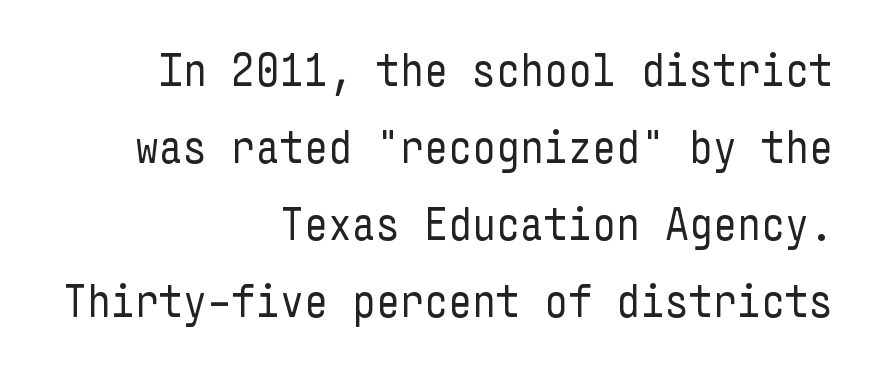
Bare-footed words on every line. Does the copy run flush right? Yes — the right margin is perfectly even. Baseline-to-baseline distance is the conventional proportion of letter height. Ascenders rise straight up at ninety degrees. Default kerning and tracking; the words read as compact shapes. Weight: regular or lighter.
